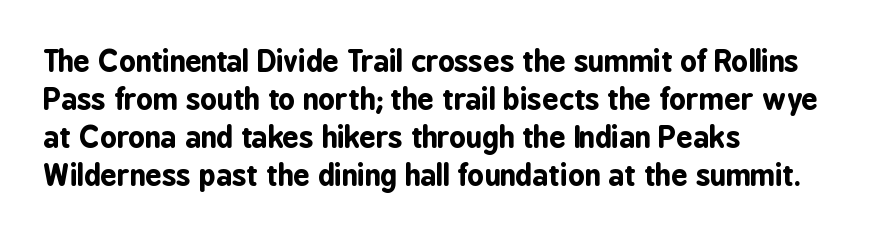
{"serif": "no", "italic": "no", "bold": "yes", "weight": "bold", "width": "condensed", "stroke_contrast": "low", "x_height": "medium", "monospaced": "no", "underline": "no", "align": "left", "line_spacing": "normal", "line_spacing_ratio": 1.31, "letter_spacing": "normal", "letter_spacing_em": 0.0, "glyph_px": 29}
